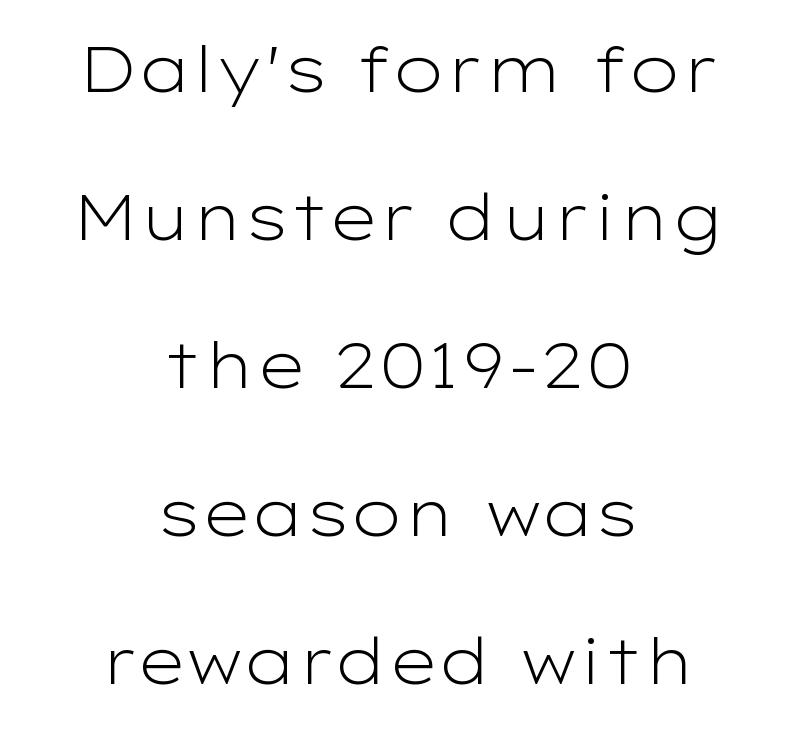
Q: Is the text bold? A: No.
Q: Is the text italic (slanted)? A: No, it is upright.
Q: Is the typeface a serif or a sans-serif typeface? A: Sans-serif.
Q: Is the text underlined? A: No.
Q: How is the paragraph aligned? A: Centered.
Q: Is the spacing between letters normal or unusually wide? A: Normal.
Q: Is the spacing between lines tight, normal or loose? A: Loose.
Q: Width (condensed, normal, or wide)? A: Wide.
Q: Stroke contrast? A: Low.
Q: x-height? A: Medium.
Q: Monospaced? A: No.
